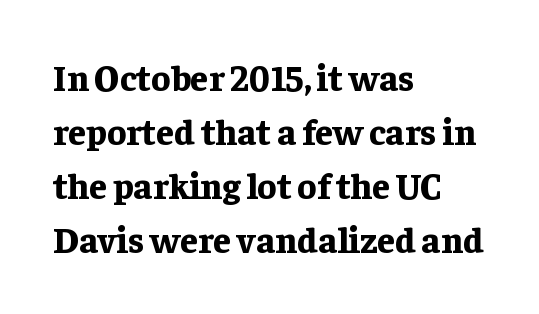
The image shows 36 px bold serif type, upright; set left-aligned, normal line spacing (1.5x), normal letter spacing, not underlined; low stroke contrast and a medium x-height.
